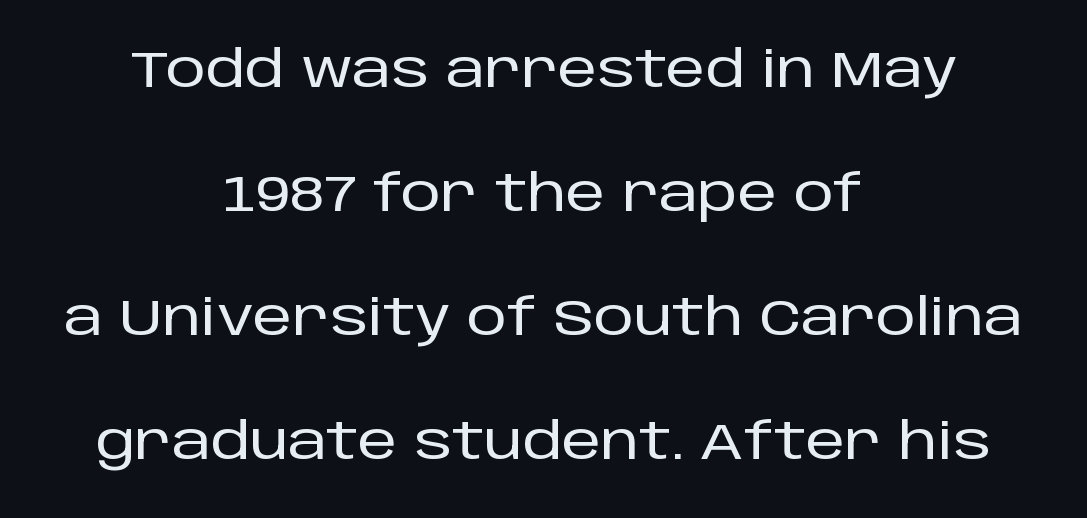
The image shows 50 px sans-serif type, upright; set centered, loose line spacing (2.48x), normal letter spacing, not underlined; low stroke contrast and a large x-height.
